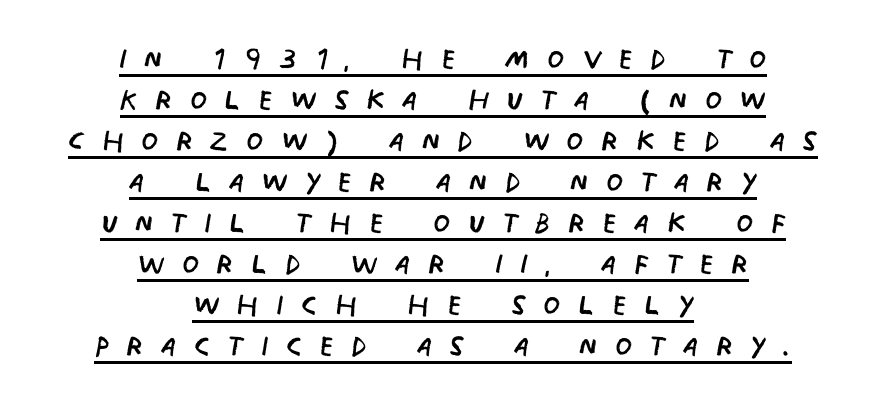
{"serif": "no", "bold": "no", "weight": "regular", "width": "condensed", "stroke_contrast": "low", "x_height": "large", "monospaced": "no", "underline": "yes", "align": "center", "line_spacing": "tight", "line_spacing_ratio": 1.05, "letter_spacing": "wide", "letter_spacing_em": 0.43, "glyph_px": 39}
